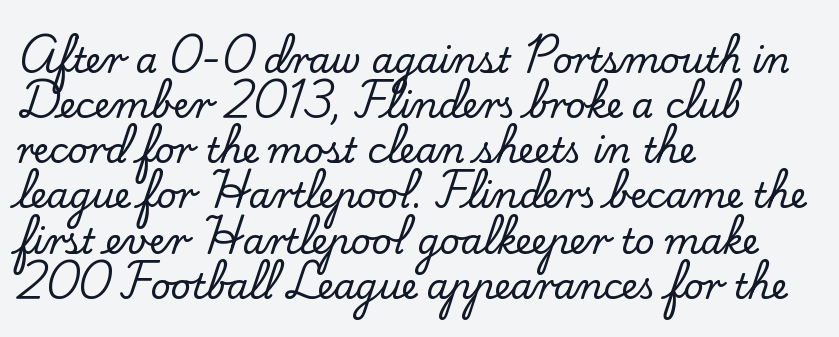
Q: Is the text italic (slanted)? A: Yes.
Q: Is the typeface a serif or a sans-serif typeface? A: Serif.
Q: Is the text underlined? A: No.
Q: How is the paragraph aligned? A: Left-aligned.
Q: Is the spacing between letters normal or unusually wide? A: Normal.
Q: Is the spacing between lines tight, normal or loose? A: Normal.
Q: Width (condensed, normal, or wide)? A: Normal.
Q: Stroke contrast? A: Low.
Q: x-height? A: Small.
Q: Monospaced? A: No.
